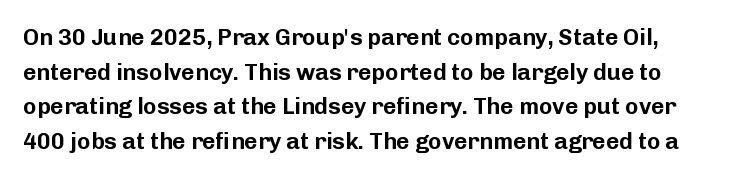
{"italic": "no", "underline": "no", "line_spacing": "normal", "line_spacing_ratio": 1.51, "letter_spacing": "normal", "letter_spacing_em": 0.0, "glyph_px": 23}
